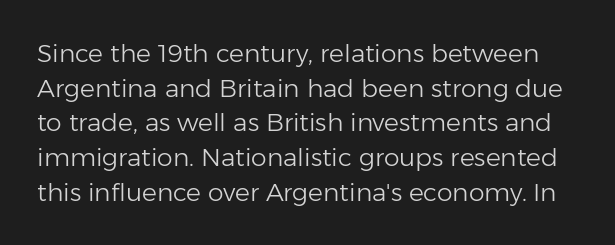
{"italic": "no", "bold": "no", "underline": "no", "line_spacing": "normal", "line_spacing_ratio": 1.39, "letter_spacing": "normal", "letter_spacing_em": 0.0, "glyph_px": 25}
